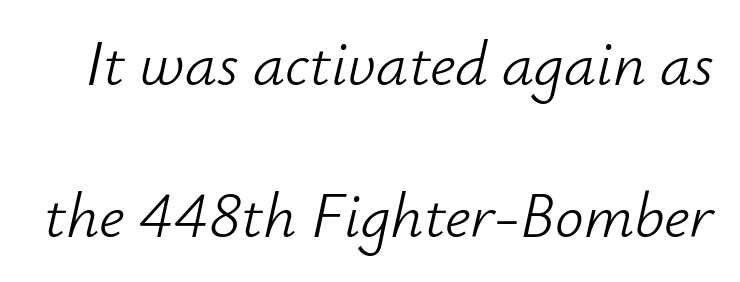
Is this a fixed-width face? No — the glyphs have proportional, varying widths. The block of text is sparse from top to bottom, with ample space between rows. Short note: letters normally spaced. An italicized treatment has been applied to the whole sample. Type without underlining.
